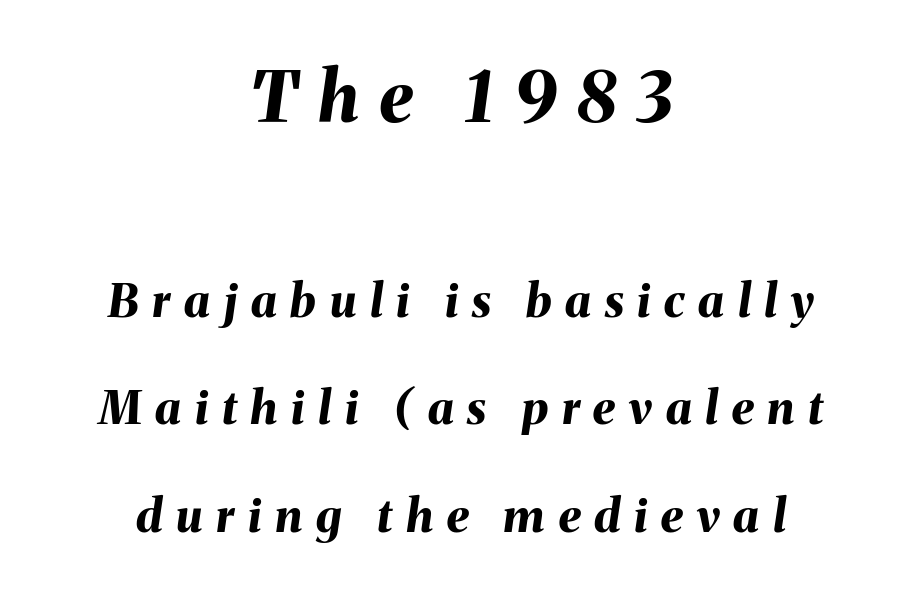
Q: Is the text bold? A: Yes.
Q: Is the text italic (slanted)? A: Yes, it leans right by about 8 degrees.
Q: Is the text underlined? A: No.
Q: How is the paragraph aligned? A: Centered.
Q: Is the spacing between letters normal or unusually wide? A: Unusually wide.
Q: Is the spacing between lines tight, normal or loose? A: Loose.
Q: Which block of text is set in a larger size, the first (top) or the second (bottom)? A: The first (top) one.
Q: Width (condensed, normal, or wide)? A: Normal.
Q: Stroke contrast? A: Medium.
Q: x-height? A: Medium.
Q: Monospaced? A: No.
